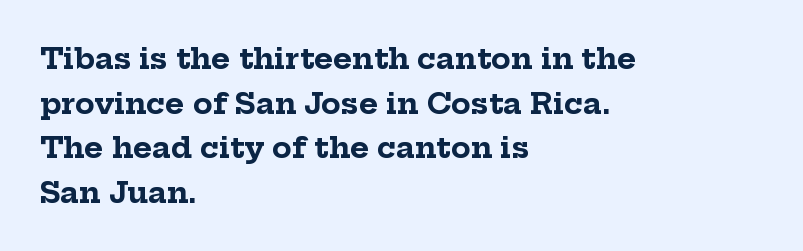
Q: Is the text bold? A: Yes.
Q: Is the text italic (slanted)? A: No, it is upright.
Q: Is the typeface a serif or a sans-serif typeface? A: Serif.
Q: Is the text underlined? A: No.
Q: How is the paragraph aligned? A: Left-aligned.
Q: Is the spacing between letters normal or unusually wide? A: Normal.
Q: Is the spacing between lines tight, normal or loose? A: Normal.
Q: Width (condensed, normal, or wide)? A: Normal.
Q: Stroke contrast? A: Low.
Q: x-height? A: Medium.
Q: Monospaced? A: No.
